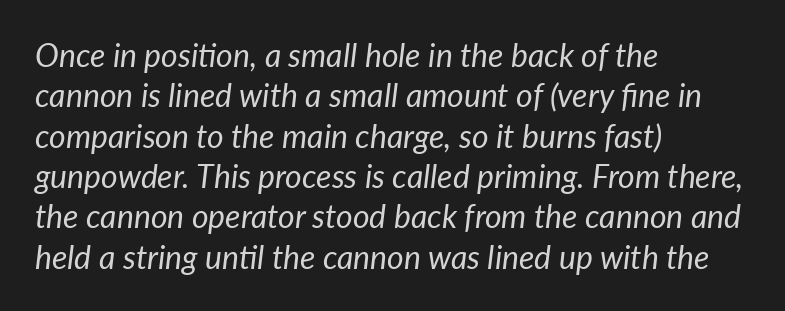
Q: Is the text bold? A: No.
Q: Is the text italic (slanted)? A: Yes, it leans right by about 7 degrees.
Q: Is the text underlined? A: No.
Q: How is the paragraph aligned? A: Left-aligned.
Q: Is the spacing between letters normal or unusually wide? A: Normal.
Q: Is the spacing between lines tight, normal or loose? A: Normal.
Q: Width (condensed, normal, or wide)? A: Normal.
Q: Stroke contrast? A: Low.
Q: x-height? A: Medium.
Q: Monospaced? A: No.
